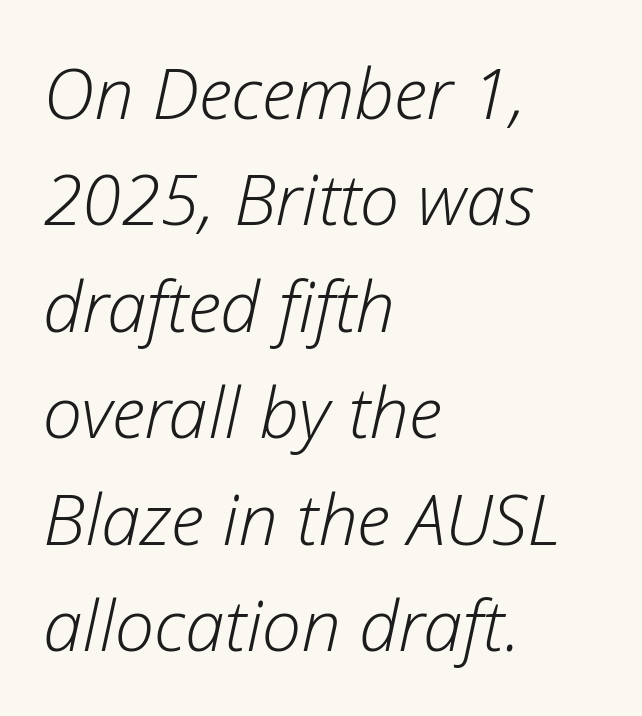
Q: Is the text bold? A: No.
Q: Is the text italic (slanted)? A: Yes, it leans right by about 12 degrees.
Q: Is the text underlined? A: No.
Q: How is the paragraph aligned? A: Left-aligned.
Q: Is the spacing between letters normal or unusually wide? A: Normal.
Q: Is the spacing between lines tight, normal or loose? A: Normal.
Q: Width (condensed, normal, or wide)? A: Normal.
Q: Stroke contrast? A: Low.
Q: x-height? A: Medium.
Q: Monospaced? A: No.
